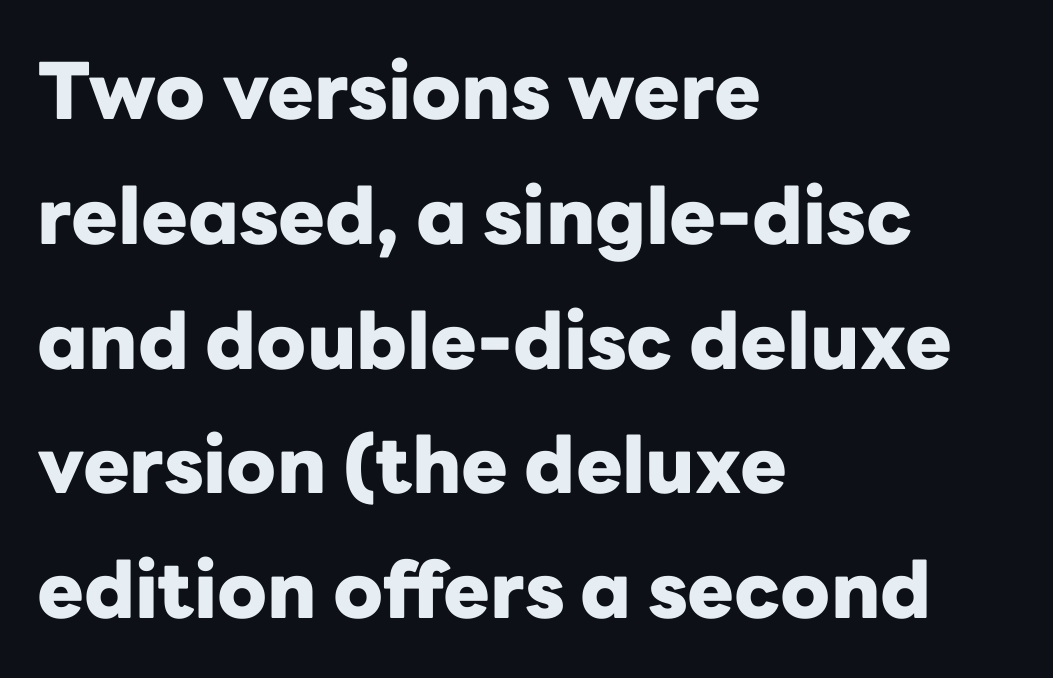
{"serif": "no", "italic": "no", "bold": "yes", "weight": "heavy", "width": "normal", "stroke_contrast": "low", "x_height": "medium", "monospaced": "no", "underline": "no", "align": "left", "line_spacing": "normal", "line_spacing_ratio": 1.6, "letter_spacing": "normal", "letter_spacing_em": 0.0, "glyph_px": 78}
